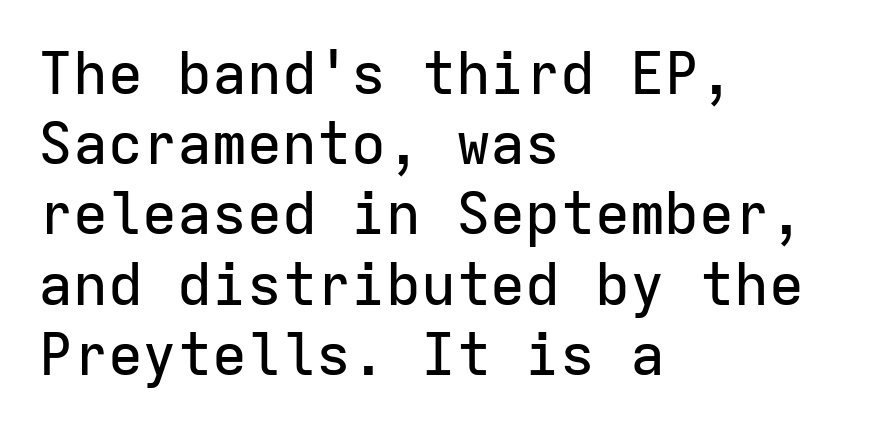
This rendering features lettering with no underline. Think of a typewriter: that constant character pitch is what you see here. The ragged edge is on the right, which tells us the setting is flush left. The tracking reads as untouched default to a designer's eye.
